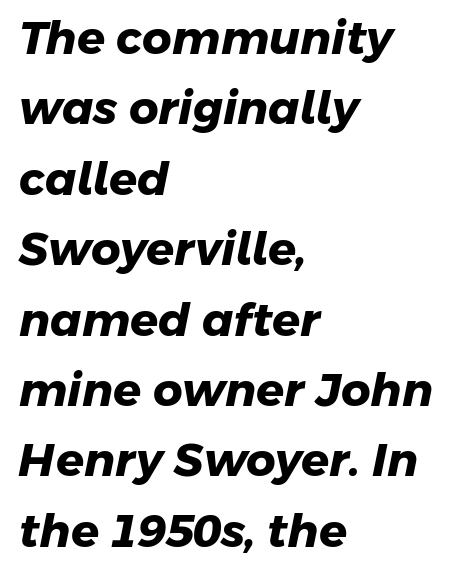
Q: Is the text bold? A: Yes.
Q: Is the typeface a serif or a sans-serif typeface? A: Sans-serif.
Q: Is the text underlined? A: No.
Q: How is the paragraph aligned? A: Left-aligned.
Q: Is the spacing between letters normal or unusually wide? A: Normal.
Q: Is the spacing between lines tight, normal or loose? A: Normal.
Q: Width (condensed, normal, or wide)? A: Normal.
Q: Stroke contrast? A: Low.
Q: x-height? A: Medium.
Q: Monospaced? A: No.
